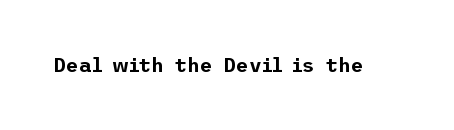
Q: Is the text italic (slanted)? A: No, it is upright.
Q: Is the text underlined? A: No.
Q: Is the spacing between letters normal or unusually wide? A: Normal.
